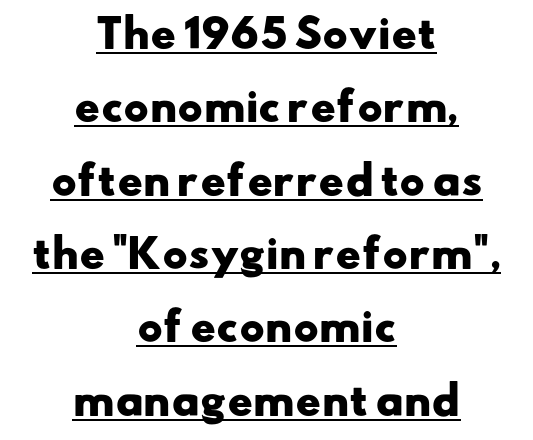
{"serif": "no", "bold": "yes", "weight": "heavy", "width": "wide", "stroke_contrast": "low", "x_height": "small", "monospaced": "no", "underline": "yes", "align": "center", "line_spacing": "loose", "line_spacing_ratio": 1.93, "letter_spacing": "normal", "letter_spacing_em": 0.0, "glyph_px": 38}
